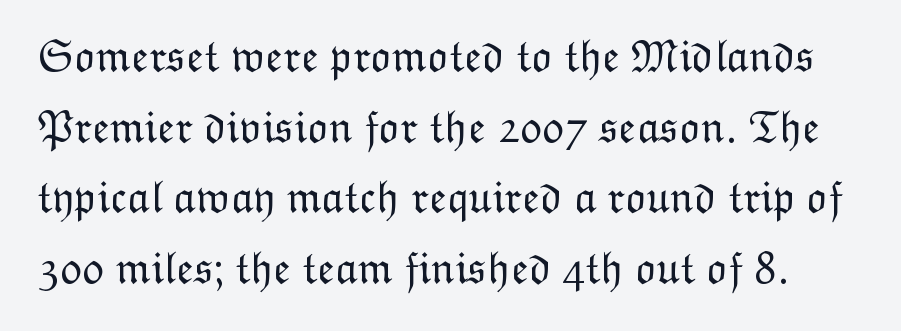
{"italic": "no", "bold": "no", "weight": "light", "width": "normal", "stroke_contrast": "low", "x_height": "medium", "monospaced": "no", "underline": "no", "line_spacing": "normal", "line_spacing_ratio": 1.57, "letter_spacing": "normal", "letter_spacing_em": 0.0, "glyph_px": 45}
